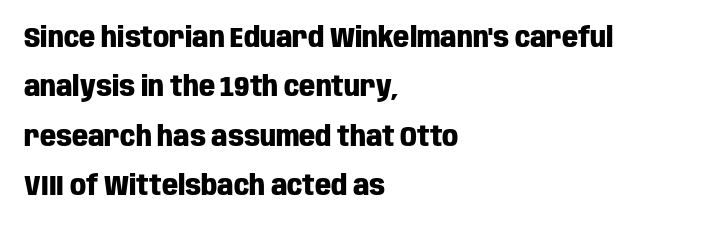
{"serif": "no", "italic": "no", "bold": "yes", "weight": "heavy", "width": "condensed", "stroke_contrast": "low", "x_height": "large", "monospaced": "no", "underline": "no", "align": "left", "line_spacing_ratio": 1.76, "letter_spacing": "normal", "letter_spacing_em": 0.0, "glyph_px": 28}
